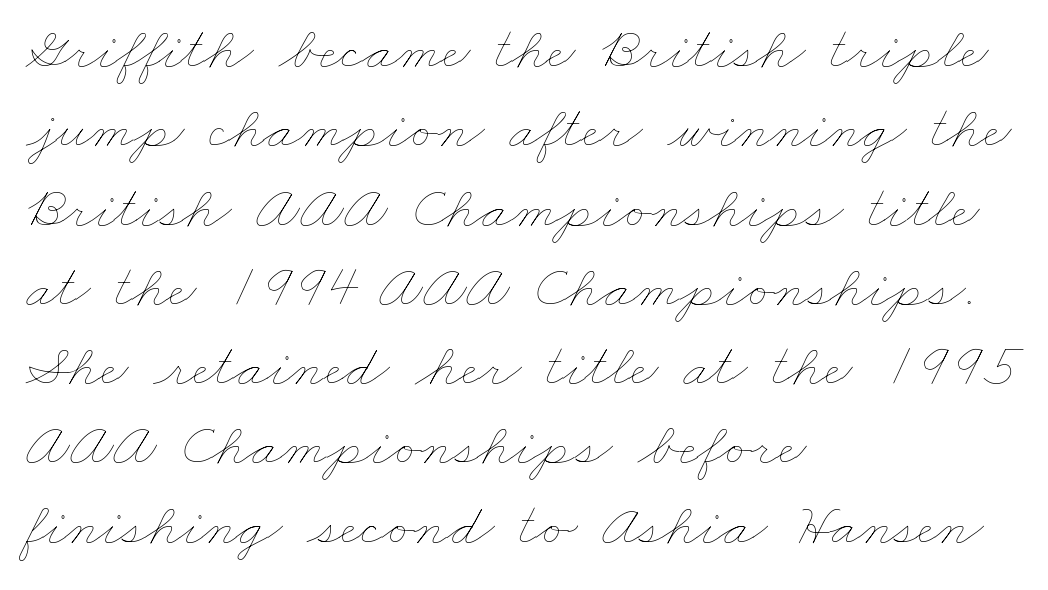
Q: Is the text bold? A: No.
Q: Is the text underlined? A: No.
Q: How is the paragraph aligned? A: Left-aligned.
Q: Is the spacing between letters normal or unusually wide? A: Normal.
Q: Is the spacing between lines tight, normal or loose? A: Normal.
Q: Width (condensed, normal, or wide)? A: Wide.
Q: Stroke contrast? A: Low.
Q: x-height? A: Small.
Q: Monospaced? A: No.
